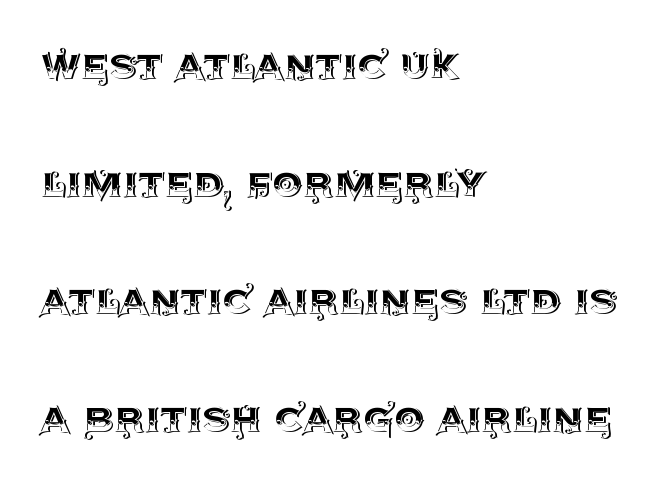
Q: Is the text italic (slanted)? A: No, it is upright.
Q: Is the text underlined? A: No.
Q: How is the paragraph aligned? A: Left-aligned.
Q: Is the spacing between letters normal or unusually wide? A: Normal.
Q: Is the spacing between lines tight, normal or loose? A: Loose.
Q: Width (condensed, normal, or wide)? A: Normal.
Q: x-height? A: Large.
Q: Monospaced? A: No.
